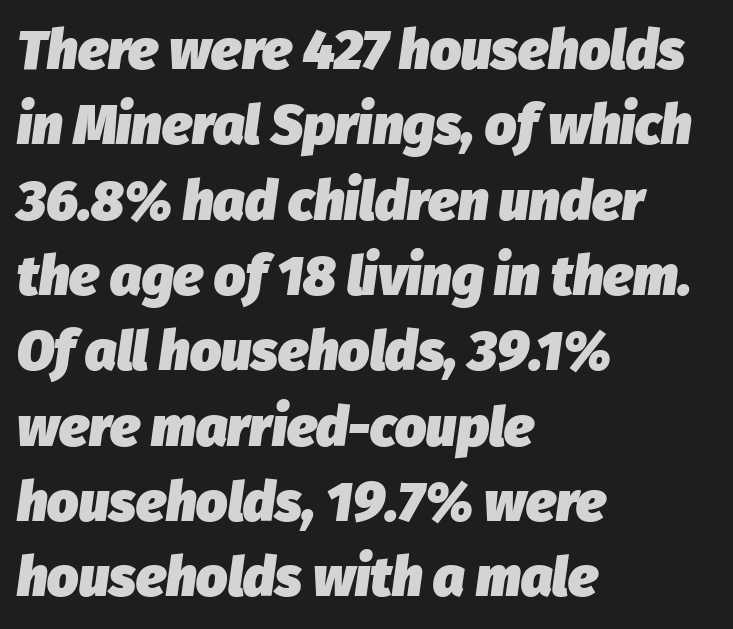
Q: Is the text bold? A: Yes.
Q: Is the text italic (slanted)? A: Yes, it leans right by about 8 degrees.
Q: Is the text underlined? A: No.
Q: How is the paragraph aligned? A: Left-aligned.
Q: Is the spacing between letters normal or unusually wide? A: Normal.
Q: Is the spacing between lines tight, normal or loose? A: Normal.
Q: Width (condensed, normal, or wide)? A: Normal.
Q: Stroke contrast? A: Low.
Q: x-height? A: Medium.
Q: Monospaced? A: No.
